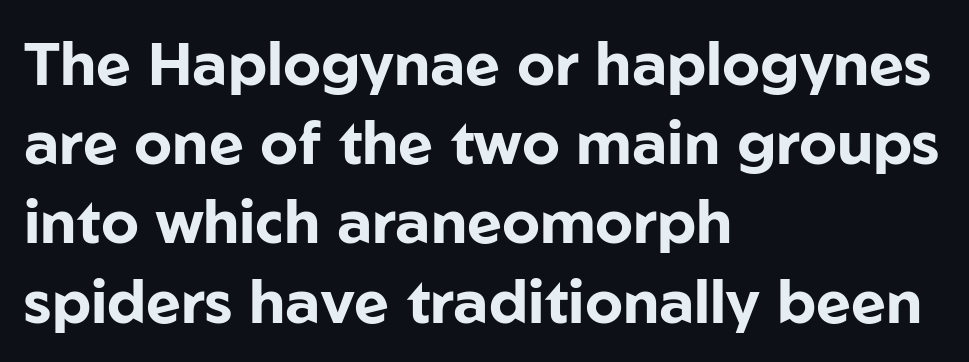
The image shows 60 px bold sans-serif type, upright; set left-aligned, normal line spacing (1.32x), normal letter spacing, not underlined; low stroke contrast and a medium x-height.
